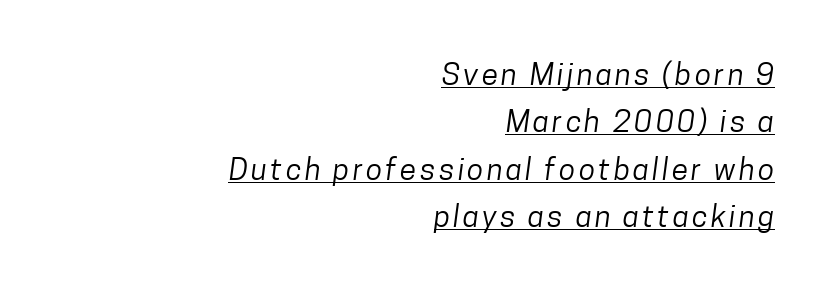
{"serif": "no", "bold": "no", "weight": "regular", "width": "condensed", "stroke_contrast": "low", "x_height": "medium", "monospaced": "no", "underline": "yes", "align": "right", "line_spacing": "normal", "line_spacing_ratio": 1.58, "glyph_px": 30}
